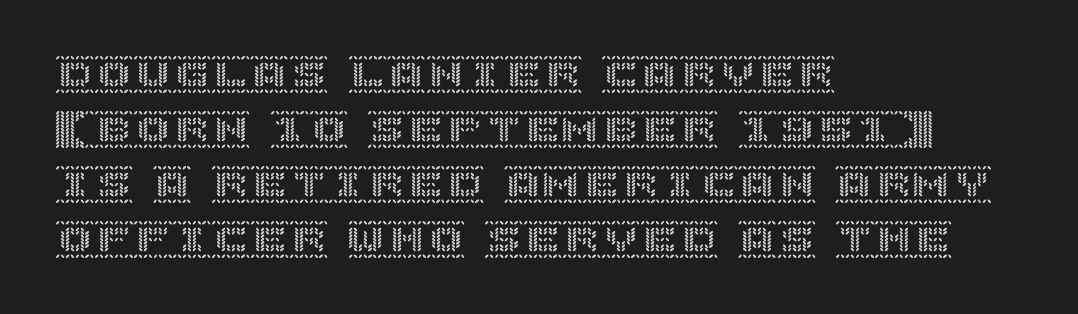
The image shows 39 px text type, upright; set left-aligned, normal line spacing (1.41x), normal letter spacing, not underlined; a large x-height.
